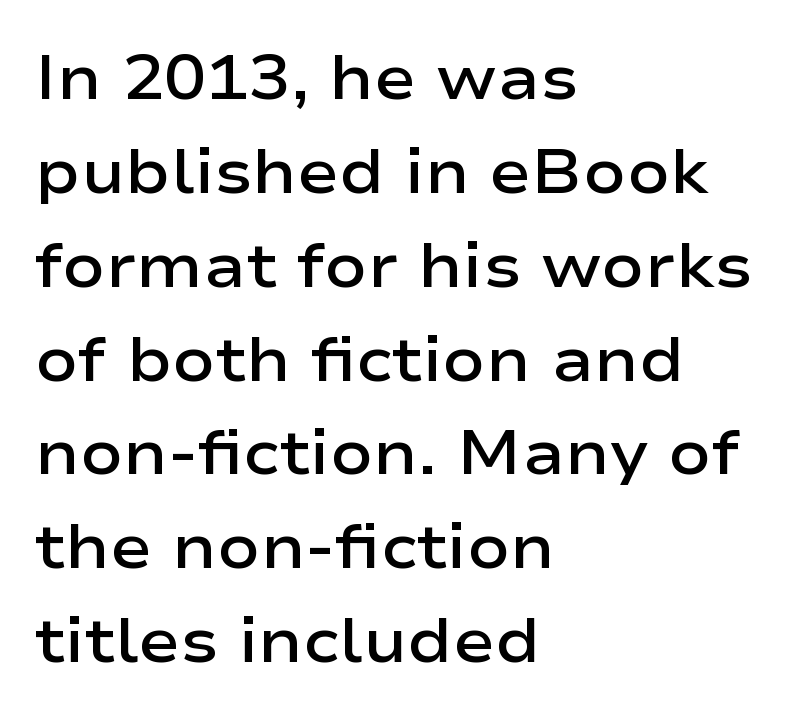
The image shows 63 px semibold, wide sans-serif type, upright; set left-aligned, normal line spacing (1.49x), normal letter spacing, not underlined; low stroke contrast and a medium x-height.
